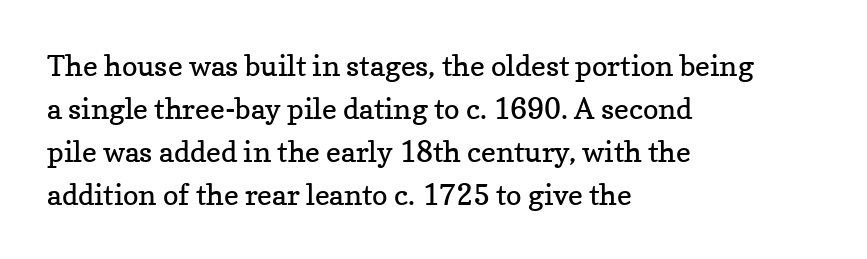
The image shows 29 px regular-weight serif type, upright; set left-aligned, normal line spacing (1.48x), normal letter spacing, not underlined; low stroke contrast and a medium x-height.
